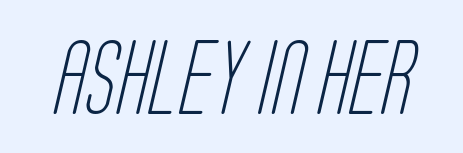
The image shows 74 px light, condensed sans-serif type; set normal letter spacing, not underlined; low stroke contrast and a large x-height.
